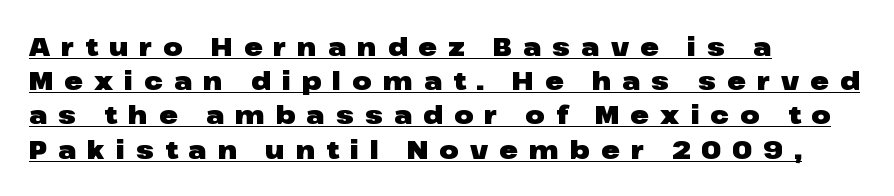
Q: Is the text bold? A: Yes.
Q: Is the text italic (slanted)? A: No, it is upright.
Q: Is the text underlined? A: Yes.
Q: How is the paragraph aligned? A: Left-aligned.
Q: Is the spacing between letters normal or unusually wide? A: Unusually wide.
Q: Is the spacing between lines tight, normal or loose? A: Normal.
